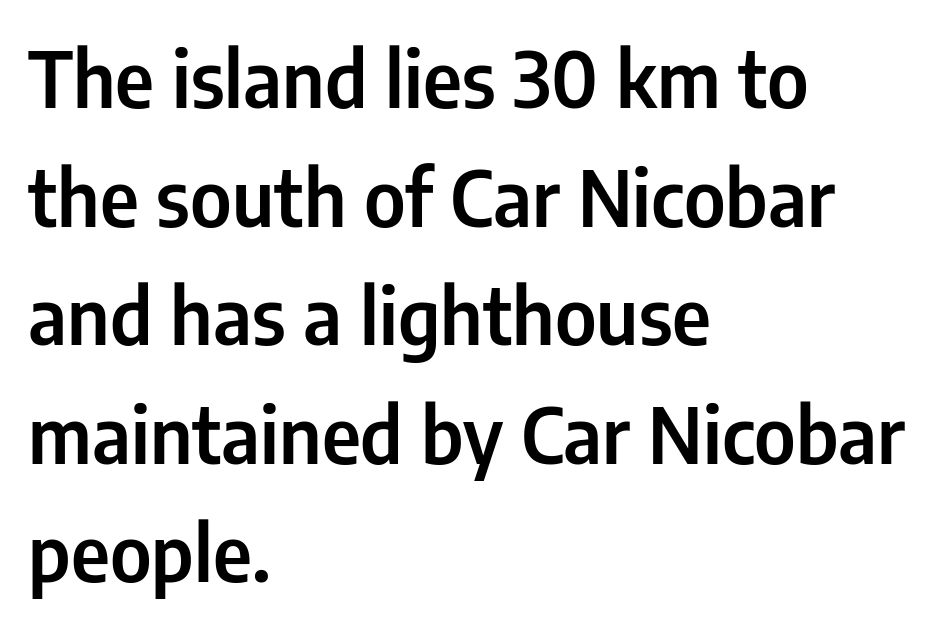
The image shows 77 px condensed sans-serif type, upright; set left-aligned, normal line spacing (1.54x), normal letter spacing, not underlined; low stroke contrast and a medium x-height.
